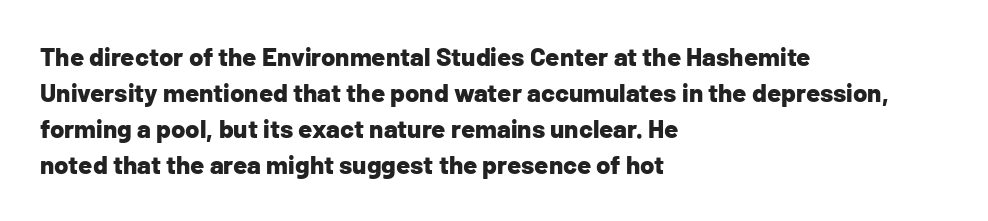
The image shows 26 px bold type, upright; set left-aligned, normal line spacing (1.39x), normal letter spacing, not underlined.
